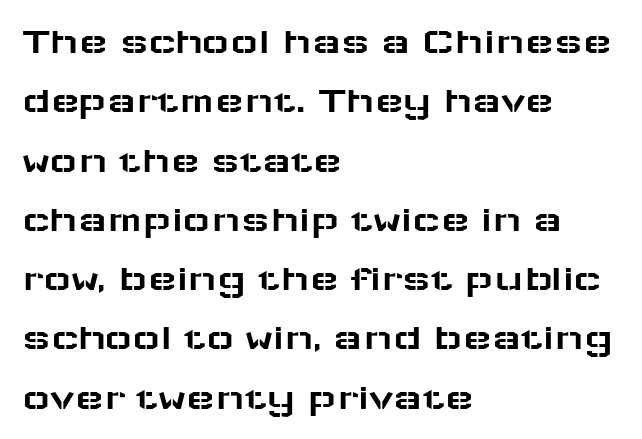
Typeset ragged right — the left edge is the straight one. The face used here is proportionally spaced, like ordinary book or web type. I'd call this a sans setting — the letters go barefoot. Caption: standard tracking, unaltered. Regular leading.
